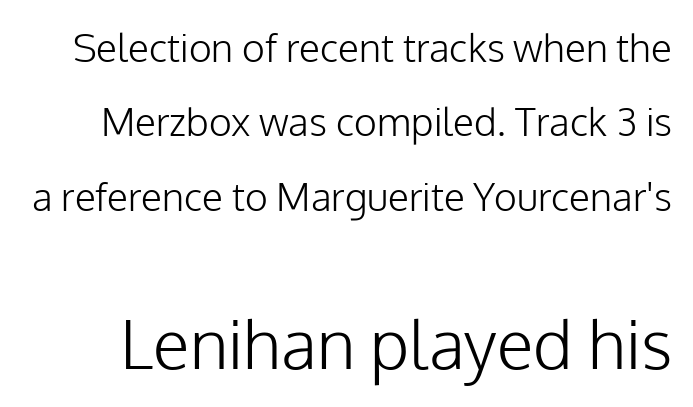
{"serif": "no", "italic": "no", "bold": "no", "weight": "light", "width": "normal", "stroke_contrast": "low", "x_height": "medium", "monospaced": "no", "underline": "no", "line_spacing": "loose", "line_spacing_ratio": 1.91, "letter_spacing": "normal", "letter_spacing_em": 0.0, "larger_block": "second", "size_ratio": 1.74, "glyph_px": 68}
